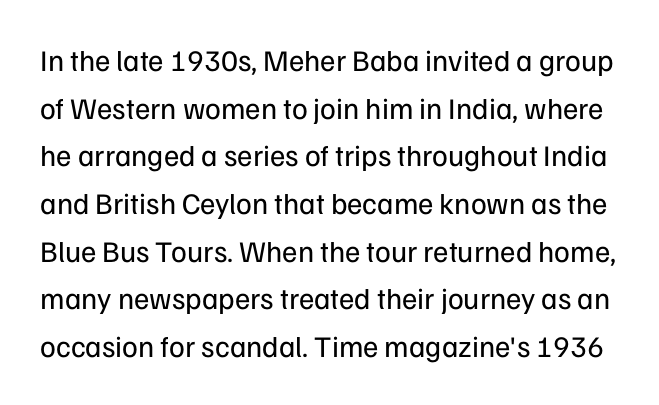
Q: Is the text bold? A: No.
Q: Is the text italic (slanted)? A: No, it is upright.
Q: Is the typeface a serif or a sans-serif typeface? A: Sans-serif.
Q: Is the text underlined? A: No.
Q: Is the spacing between letters normal or unusually wide? A: Normal.
Q: Is the spacing between lines tight, normal or loose? A: Normal.
Q: Width (condensed, normal, or wide)? A: Normal.
Q: Stroke contrast? A: Low.
Q: x-height? A: Medium.
Q: Monospaced? A: No.
